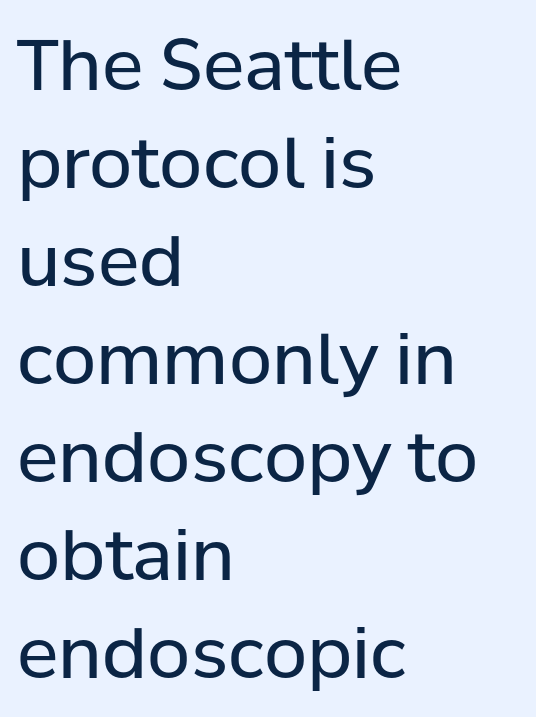
Q: Is the text bold? A: No.
Q: Is the text italic (slanted)? A: No, it is upright.
Q: Is the typeface a serif or a sans-serif typeface? A: Sans-serif.
Q: Is the text underlined? A: No.
Q: How is the paragraph aligned? A: Left-aligned.
Q: Is the spacing between letters normal or unusually wide? A: Normal.
Q: Is the spacing between lines tight, normal or loose? A: Normal.
Q: Width (condensed, normal, or wide)? A: Normal.
Q: Stroke contrast? A: Low.
Q: x-height? A: Medium.
Q: Monospaced? A: No.
